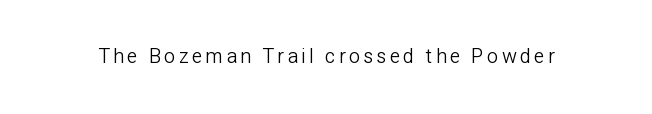
{"italic": "no", "bold": "no", "underline": "no", "glyph_px": 20}
